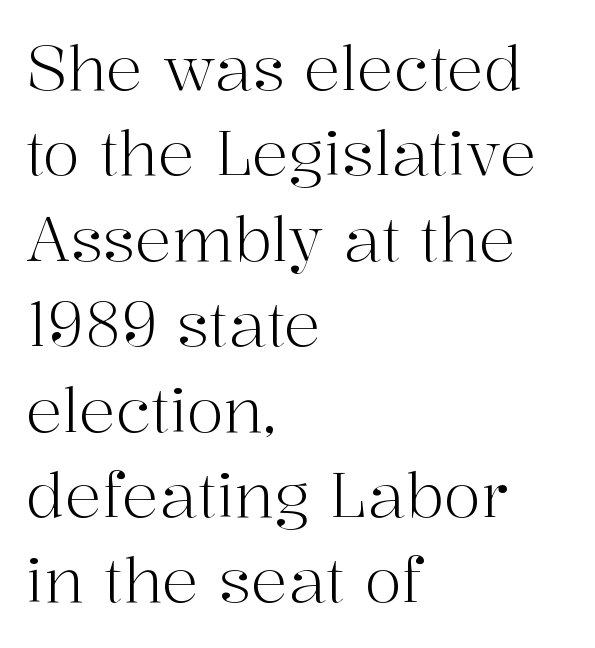
Q: Is the text bold? A: No.
Q: Is the text italic (slanted)? A: No, it is upright.
Q: Is the typeface a serif or a sans-serif typeface? A: Serif.
Q: Is the text underlined? A: No.
Q: How is the paragraph aligned? A: Left-aligned.
Q: Is the spacing between letters normal or unusually wide? A: Normal.
Q: Is the spacing between lines tight, normal or loose? A: Normal.
Q: Width (condensed, normal, or wide)? A: Normal.
Q: Stroke contrast? A: High.
Q: x-height? A: Medium.
Q: Monospaced? A: No.
